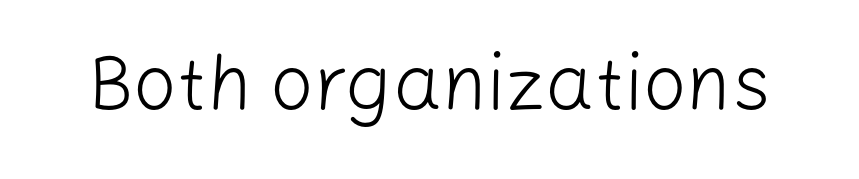
The passage shown has conventional tracking throughout. Each letter keeps its own natural width here, so spacing adapts to shape. Any mark beneath the type? The region is blank. Stroke thickness stays within the range of a standard reading face or lighter. In terms of letterform style, serifs are entirely absent. Nope, not italic — everything's standing straight.
